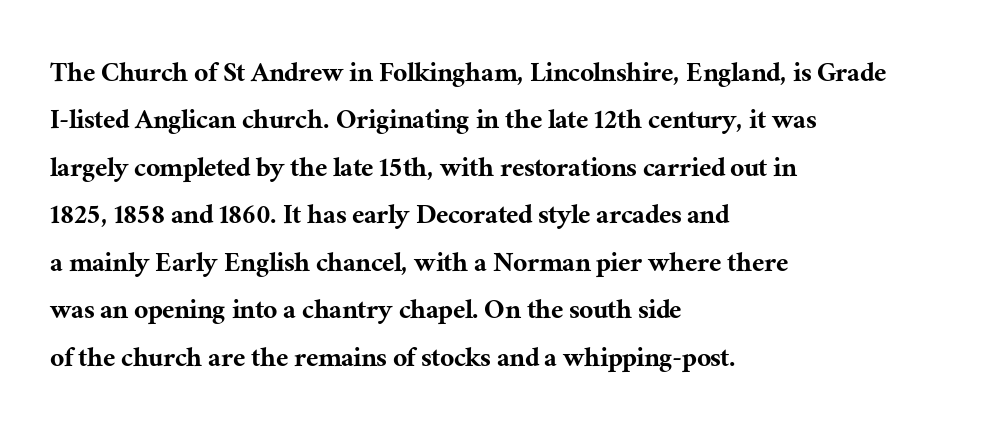
{"serif": "yes", "italic": "no", "width": "normal", "stroke_contrast": "medium", "x_height": "medium", "monospaced": "no", "underline": "no", "align": "left", "line_spacing": "normal", "line_spacing_ratio": 1.53, "letter_spacing": "normal", "letter_spacing_em": 0.0, "glyph_px": 31}
